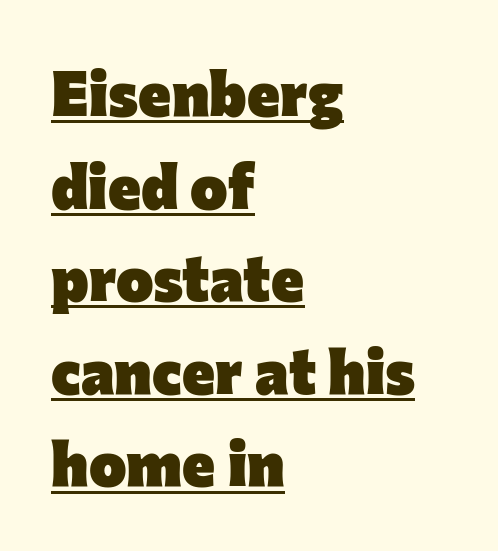
The image shows 63 px heavy sans-serif type, upright; set left-aligned, normal line spacing (1.47x), normal letter spacing, underlined; low stroke contrast and a medium x-height.
